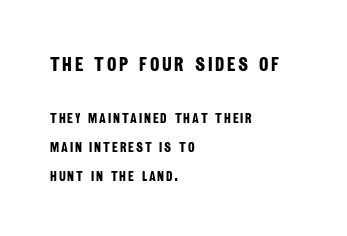
The space directly below the letters is spotless. The typesetter chose a ragged-right arrangement here. Regarding leading, the lines here are spaced well apart. The upper block of text is set noticeably larger than the block beneath it.
